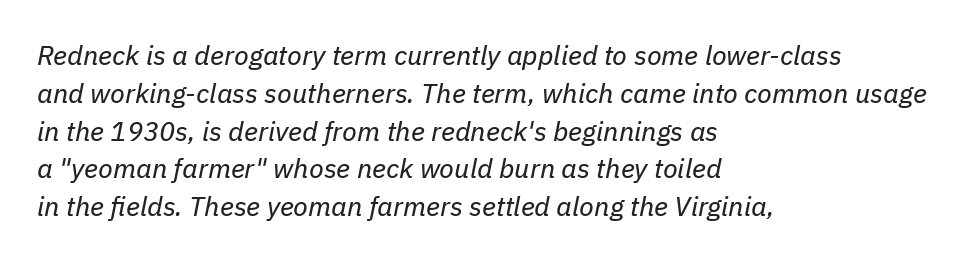
A typesetter would call this zero additional tracking. One-word summary of the alignment: left. Stem width sits at or under what a default text font uses. Looking at the ascenders, they clearly lean. The rows are spaced the way most documents space them.
